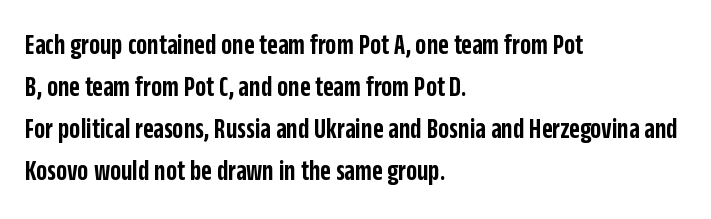
No word sits above an underline. Designer's note — italics off, roman on. The vertical gap from one line to the next is medium. Each glyph is drawn with semibold strokes, heavier than normal yet not fully bold.
